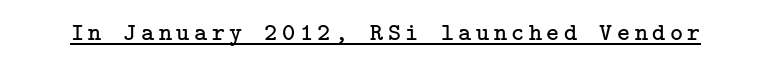
The image shows 25 px text type, upright; set underlined.
